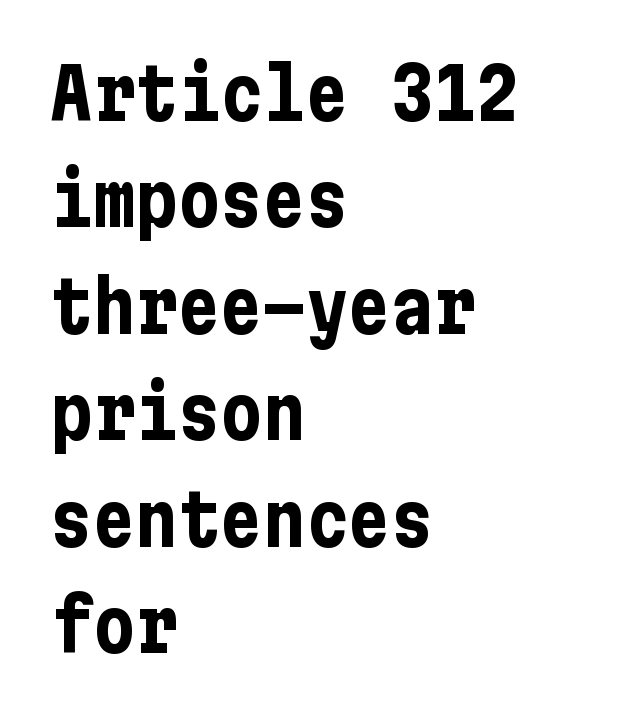
What's the leading like? Ordinary, nothing unusual. In CSS terms this would be text-align: left. The typeface chosen for these lines omits serifs. The letters stand straight up with perfectly vertical stems.
